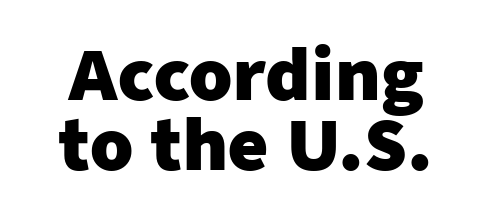
Q: Is the text bold? A: Yes.
Q: Is the text italic (slanted)? A: No, it is upright.
Q: Is the typeface a serif or a sans-serif typeface? A: Sans-serif.
Q: Is the text underlined? A: No.
Q: Is the spacing between letters normal or unusually wide? A: Normal.
Q: Is the spacing between lines tight, normal or loose? A: Tight.
Q: Width (condensed, normal, or wide)? A: Normal.
Q: Stroke contrast? A: Low.
Q: x-height? A: Medium.
Q: Monospaced? A: No.
